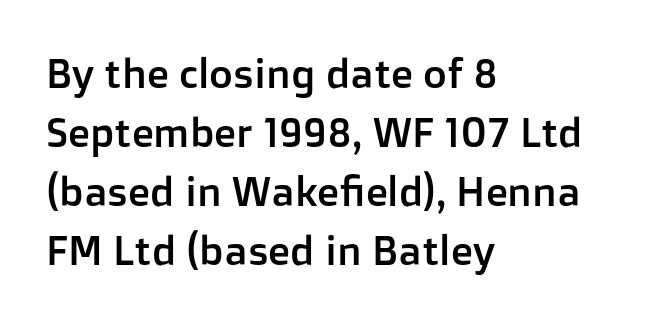
The image shows 41 px sans-serif type, upright; set left-aligned, normal line spacing (1.44x), normal letter spacing, not underlined; low stroke contrast and a medium x-height.
